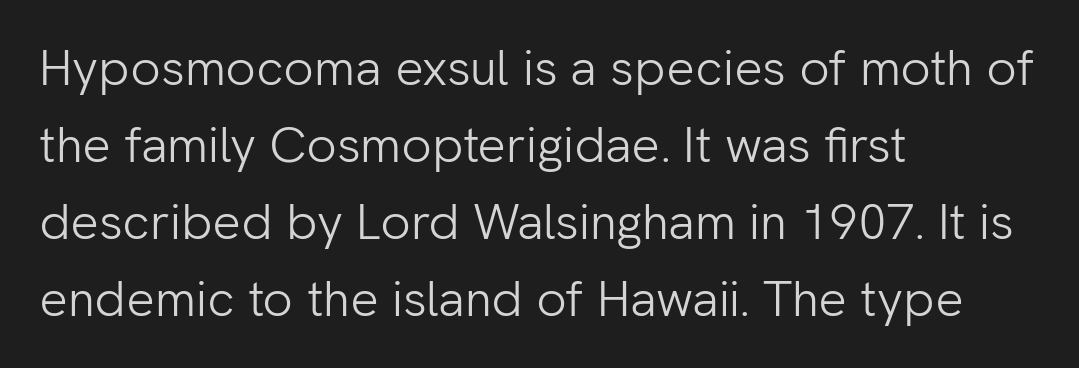
Regarding leading, the lines here are spaced in the standard way. A clean baseline with only descenders dipping below it. Characters remain perfectly vertical along every line. Compared with a typical body face, this is equally light or lighter still. The face used here is rendered with its standard letterfit. The passage shown is typed in a proportional face where columns would drift.
